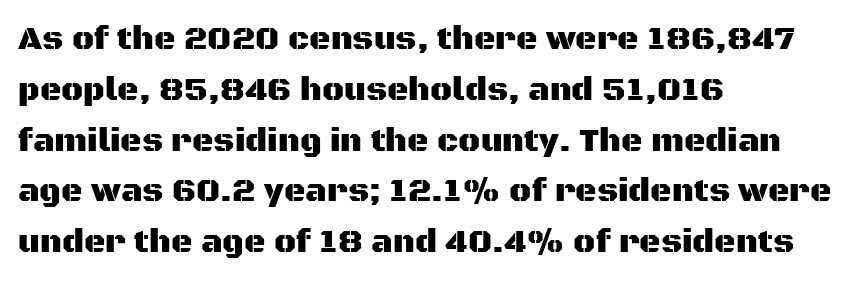
Q: Is the text italic (slanted)? A: No, it is upright.
Q: Is the typeface a serif or a sans-serif typeface? A: Sans-serif.
Q: Is the text underlined? A: No.
Q: How is the paragraph aligned? A: Left-aligned.
Q: Is the spacing between letters normal or unusually wide? A: Normal.
Q: Is the spacing between lines tight, normal or loose? A: Normal.
Q: Width (condensed, normal, or wide)? A: Normal.
Q: Stroke contrast? A: Medium.
Q: x-height? A: Large.
Q: Monospaced? A: No.
